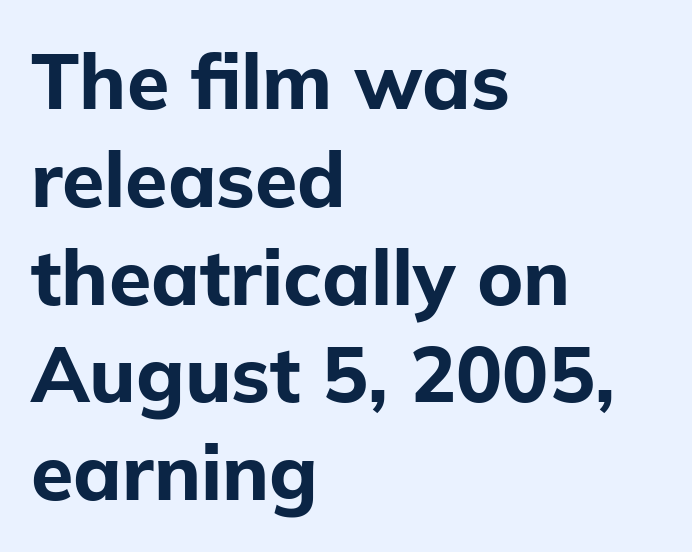
Q: Is the text bold? A: Yes.
Q: Is the text italic (slanted)? A: No, it is upright.
Q: Is the typeface a serif or a sans-serif typeface? A: Sans-serif.
Q: Is the text underlined? A: No.
Q: How is the paragraph aligned? A: Left-aligned.
Q: Is the spacing between letters normal or unusually wide? A: Normal.
Q: Is the spacing between lines tight, normal or loose? A: Normal.
Q: Width (condensed, normal, or wide)? A: Normal.
Q: Stroke contrast? A: Low.
Q: x-height? A: Medium.
Q: Monospaced? A: No.
